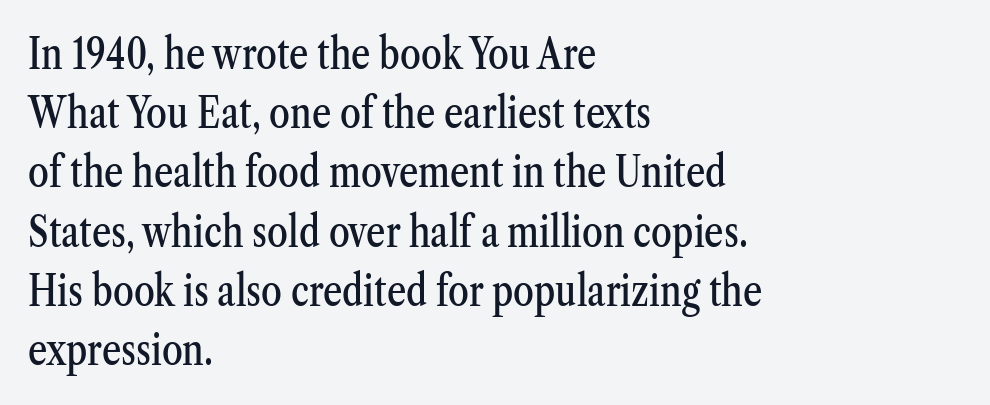
{"serif": "yes", "italic": "no", "width": "condensed", "stroke_contrast": "medium", "x_height": "medium", "monospaced": "no", "underline": "no", "align": "left", "line_spacing": "normal", "line_spacing_ratio": 1.41, "letter_spacing": "normal", "letter_spacing_em": 0.0, "glyph_px": 42}
